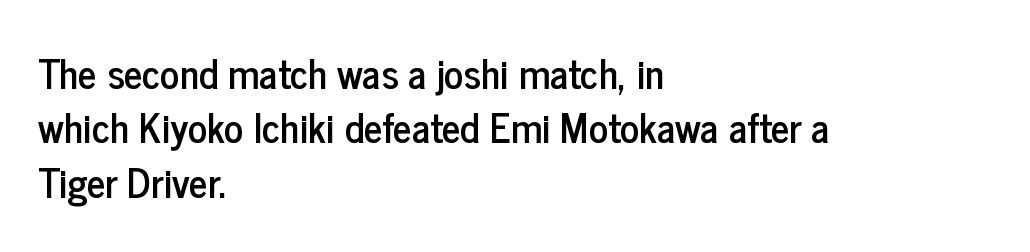
{"serif": "no", "italic": "no", "width": "condensed", "stroke_contrast": "low", "x_height": "medium", "monospaced": "no", "underline": "no", "align": "left", "line_spacing": "normal", "line_spacing_ratio": 1.36, "letter_spacing": "normal", "letter_spacing_em": 0.0, "glyph_px": 40}
